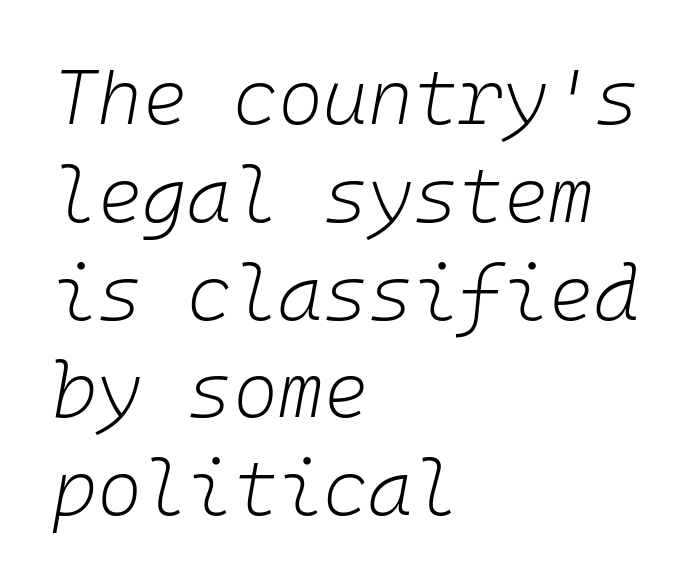
The image shows 77 px light type, italic (leaning right), monospaced; set left-aligned, normal line spacing (1.27x), normal letter spacing, not underlined; low stroke contrast and a medium x-height.
